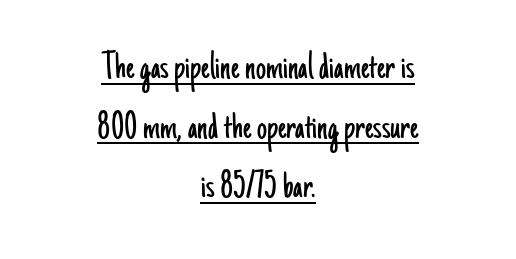
Typeset on center — no edge is straight. This is the regular roman posture of the typeface. Think of a printed novel: that variable character pitch is what you see here. Heaviness? Minimal to ordinary, like unemphasized prose.
